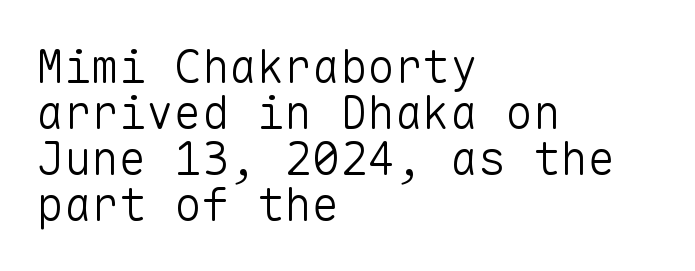
The image shows 46 px light sans-serif type, upright, monospaced; set left-aligned, tight line spacing (1.0x), normal letter spacing, not underlined; low stroke contrast and a medium x-height.
